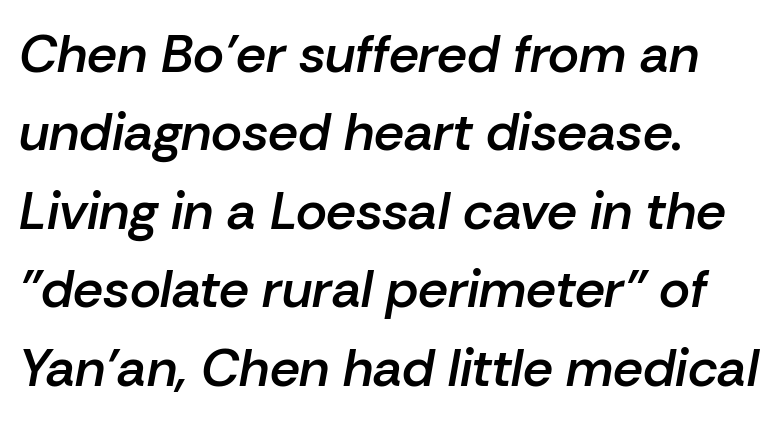
The image shows 53 px semibold type, italic (leaning right); set left-aligned, normal line spacing (1.48x), normal letter spacing, not underlined; low stroke contrast and a medium x-height.
